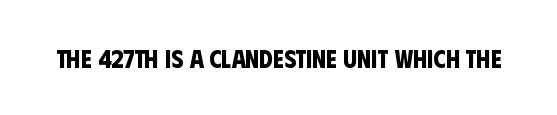
The baseline area is clear. The face used here is rendered with its standard letterfit. The face used here has the dense, thick strokes of a bold.
